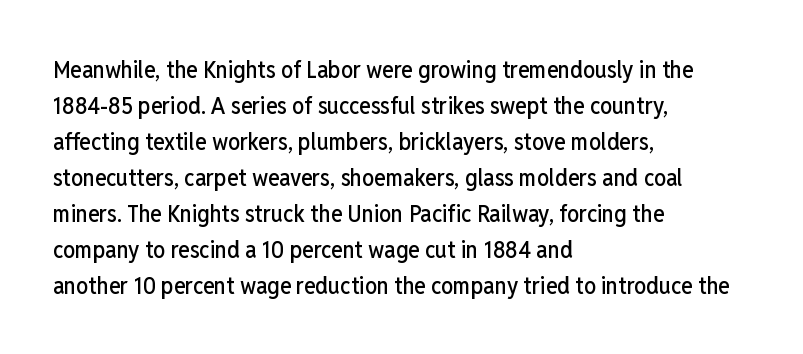
Q: Is the text italic (slanted)? A: No, it is upright.
Q: Is the text underlined? A: No.
Q: How is the paragraph aligned? A: Left-aligned.
Q: Is the spacing between letters normal or unusually wide? A: Normal.
Q: Is the spacing between lines tight, normal or loose? A: Normal.
